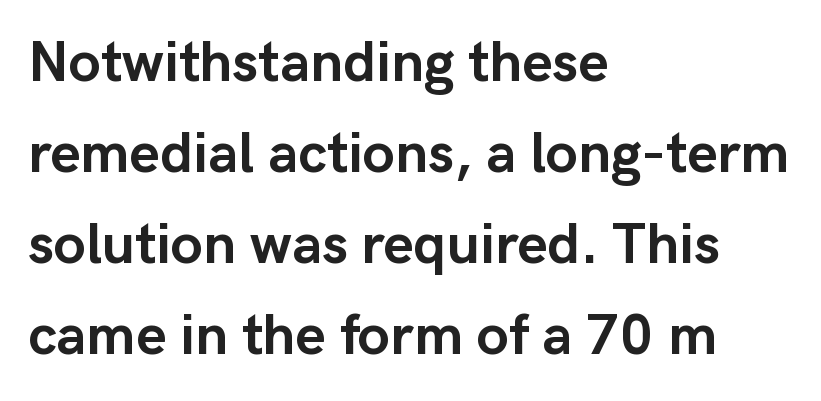
{"serif": "no", "italic": "no", "bold": "yes", "weight": "semibold", "width": "normal", "stroke_contrast": "low", "x_height": "medium", "monospaced": "no", "underline": "no", "align": "left", "line_spacing": "normal", "line_spacing_ratio": 1.57, "letter_spacing": "normal", "letter_spacing_em": 0.0, "glyph_px": 58}
